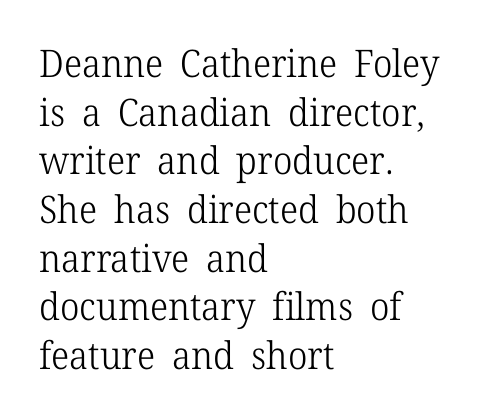
The image shows 38 px light serif type, upright; set left-aligned, normal line spacing (1.28x), normal letter spacing, not underlined; low stroke contrast and a medium x-height.
